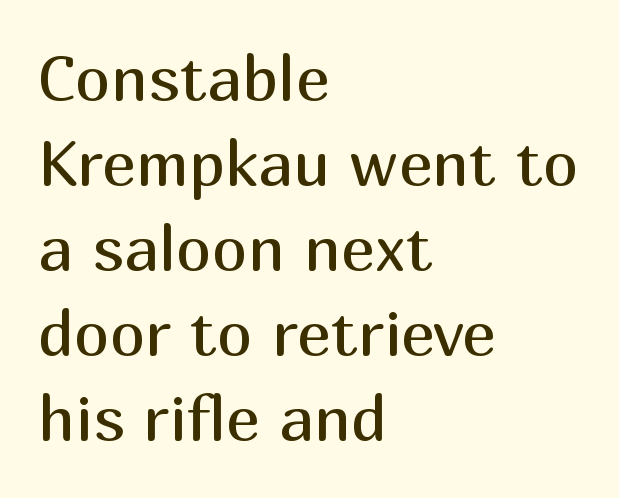
{"serif": "no", "italic": "no", "bold": "no", "weight": "regular", "width": "normal", "stroke_contrast": "medium", "x_height": "medium", "monospaced": "no", "underline": "no", "align": "left", "line_spacing": "normal", "line_spacing_ratio": 1.33, "letter_spacing": "normal", "letter_spacing_em": 0.0, "glyph_px": 64}
